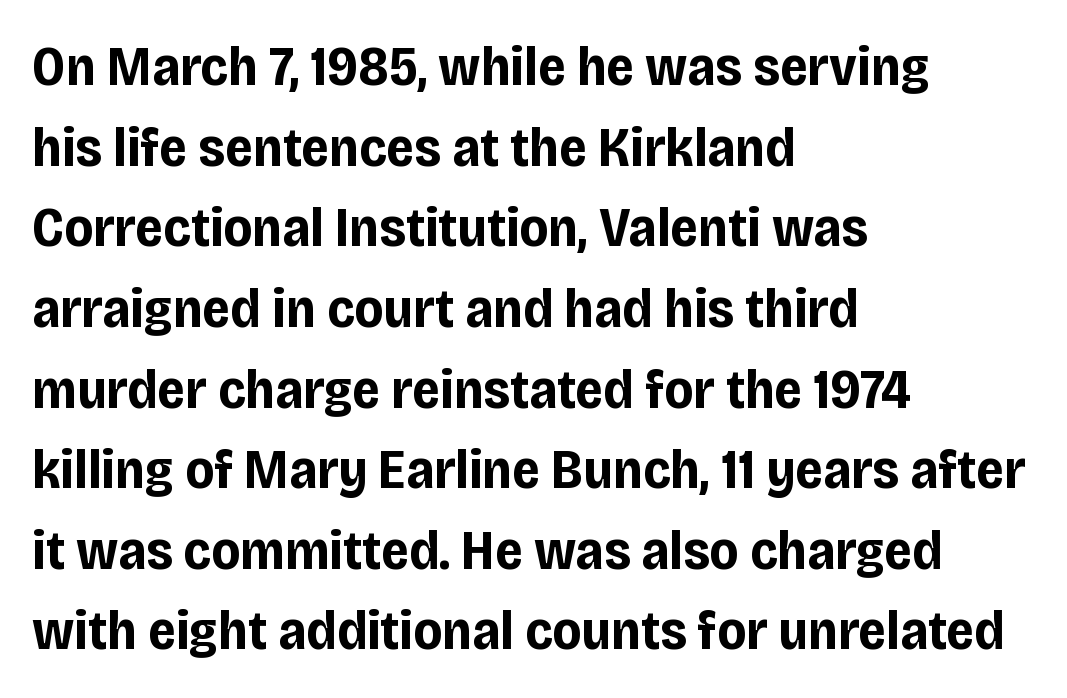
{"serif": "no", "italic": "no", "bold": "yes", "weight": "bold", "width": "condensed", "stroke_contrast": "low", "x_height": "large", "monospaced": "no", "underline": "no", "align": "left", "line_spacing": "normal", "line_spacing_ratio": 1.44, "letter_spacing": "normal", "letter_spacing_em": 0.0, "glyph_px": 56}
